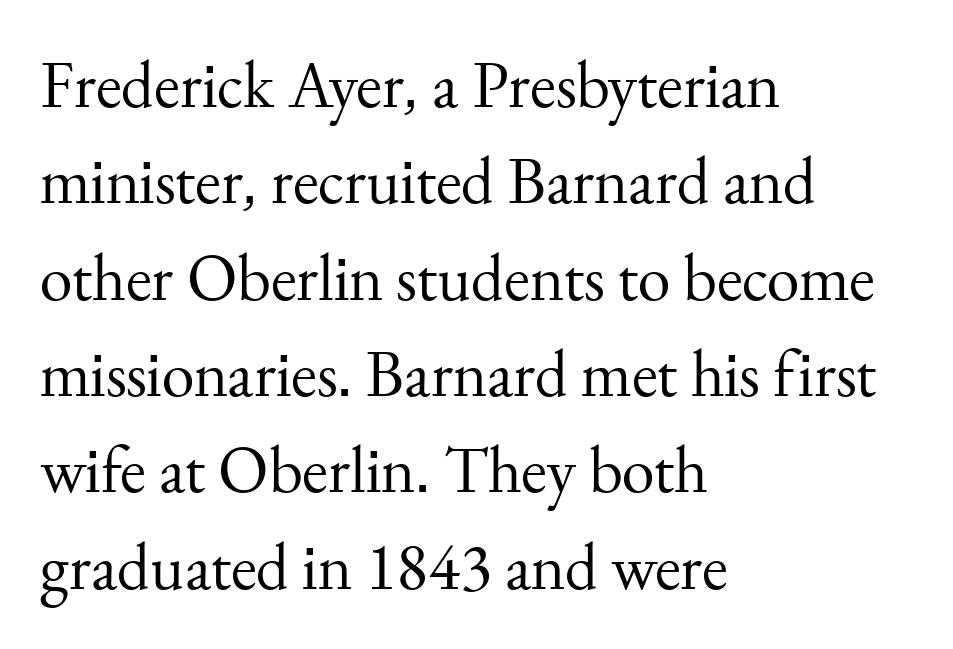
This sample has the flowing, uneven cadence of proportional lettering. Letters have the restrained weight of plain body copy at most. The letterforms sit shoulder to shoulder at normal distance. A normal amount of white space separates one row of letters from the next.
